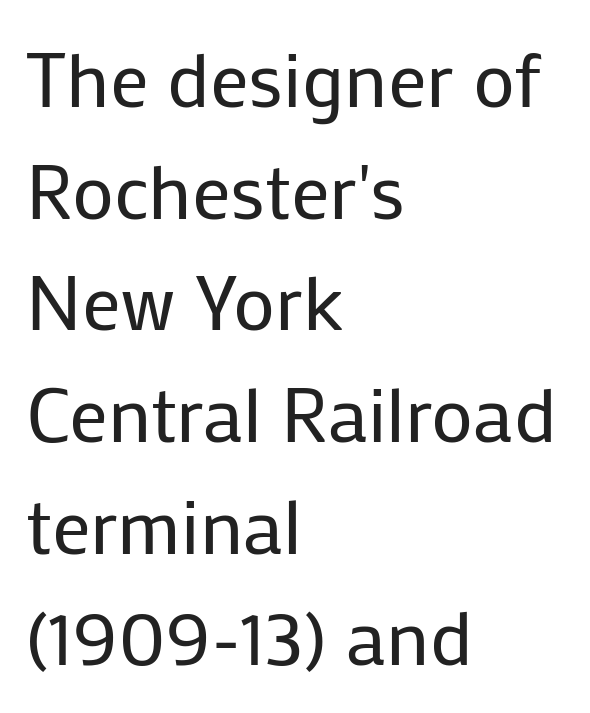
{"serif": "no", "italic": "no", "bold": "no", "weight": "regular", "width": "normal", "stroke_contrast": "low", "x_height": "medium", "monospaced": "no", "underline": "no", "align": "left", "line_spacing": "normal", "line_spacing_ratio": 1.45, "letter_spacing": "normal", "letter_spacing_em": 0.0, "glyph_px": 77}
